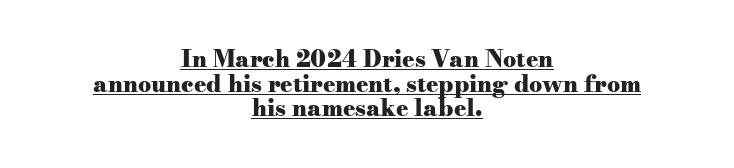
Q: Is the text bold? A: Yes.
Q: Is the text italic (slanted)? A: No, it is upright.
Q: Is the text underlined? A: Yes.
Q: How is the paragraph aligned? A: Centered.
Q: Is the spacing between letters normal or unusually wide? A: Normal.
Q: Is the spacing between lines tight, normal or loose? A: Tight.
